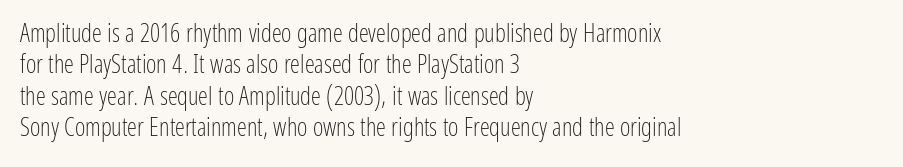
No letter is thick-stroked: the sample isn't bold. This is roman type, the default non-slanted kind. One glance says typical: line gaps are just what's usual. Plain, unruled lines of type. This sample is left-justified, so line endings fall wherever the words run out.
